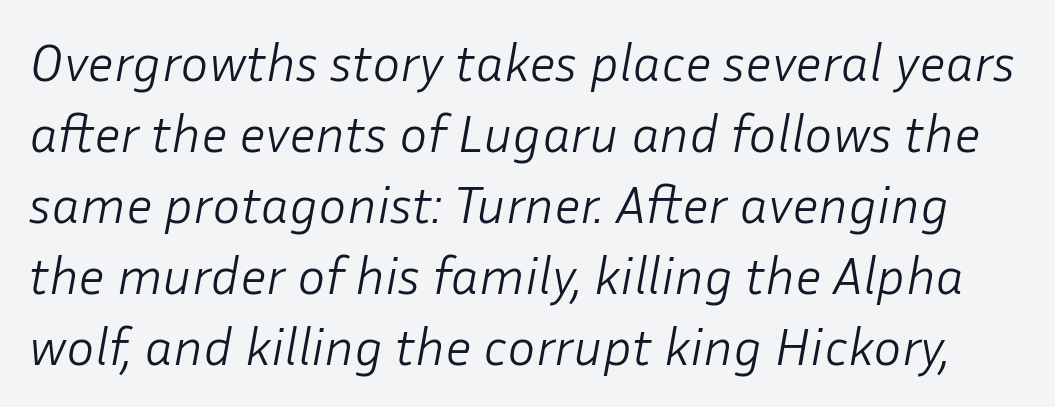
The image shows 53 px light type, italic (leaning right); set normal line spacing (1.34x), normal letter spacing, not underlined; low stroke contrast and a medium x-height.
